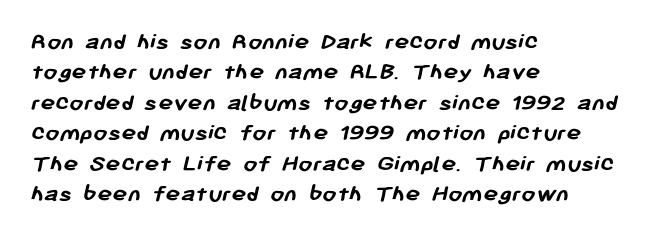
{"bold": "yes", "underline": "no", "align": "left", "line_spacing_ratio": 1.22, "letter_spacing": "normal", "letter_spacing_em": 0.0, "glyph_px": 25}
